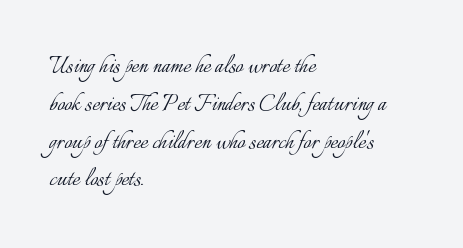
Q: Is the text bold? A: No.
Q: Is the text italic (slanted)? A: Yes.
Q: Is the text underlined? A: No.
Q: How is the paragraph aligned? A: Left-aligned.
Q: Is the spacing between letters normal or unusually wide? A: Normal.
Q: Is the spacing between lines tight, normal or loose? A: Normal.
Q: Width (condensed, normal, or wide)? A: Normal.
Q: Stroke contrast? A: Low.
Q: x-height? A: Small.
Q: Monospaced? A: No.
